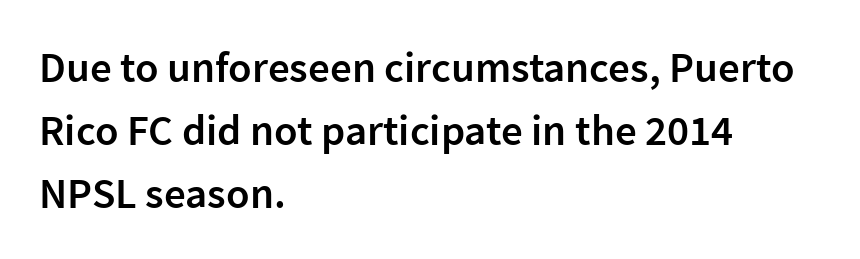
Q: Is the text bold? A: Semi-bold.
Q: Is the text italic (slanted)? A: No, it is upright.
Q: Is the typeface a serif or a sans-serif typeface? A: Sans-serif.
Q: Is the text underlined? A: No.
Q: How is the paragraph aligned? A: Left-aligned.
Q: Is the spacing between letters normal or unusually wide? A: Normal.
Q: Is the spacing between lines tight, normal or loose? A: Normal.
Q: Width (condensed, normal, or wide)? A: Normal.
Q: Stroke contrast? A: Low.
Q: x-height? A: Medium.
Q: Monospaced? A: No.
